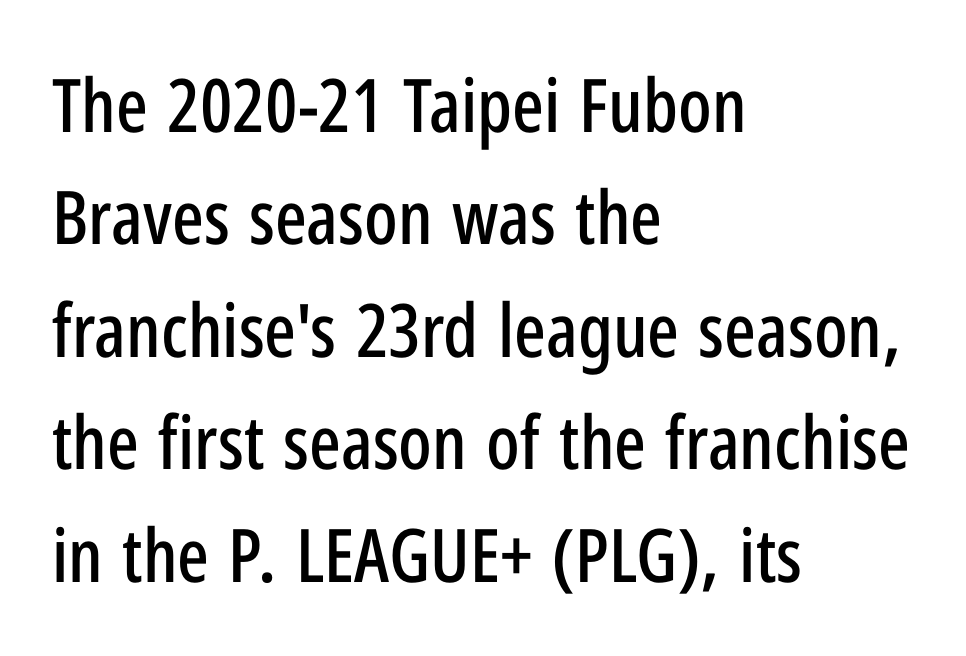
Anything drawn beneath the words? Only blank space. The leading is moderate, giving the passage an even texture. These lines are rendered in a variable-pitch font. This rendering leaves character spacing at its baseline value.
